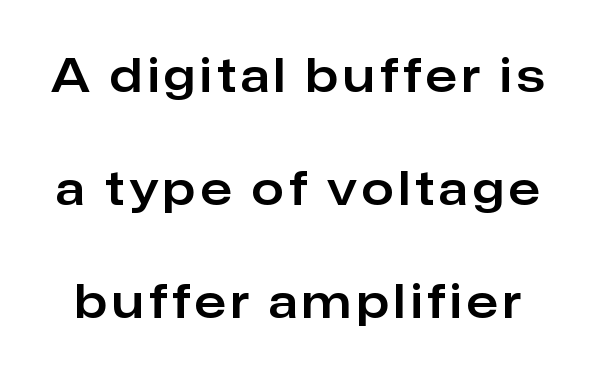
This rendering features lettering with no underline. Nope, not italic — everything's standing straight. Here the designer chose a conventional face with non-uniform glyph widths. Letterform terminals end flat and unadorned throughout the passage. The rendering uses a large line-height, opening up the rows.
